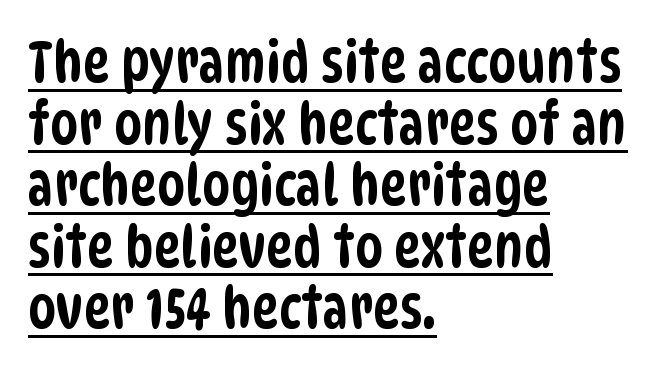
The image shows 57 px condensed sans-serif type; set left-aligned, tight line spacing (1.08x), normal letter spacing, underlined; low stroke contrast and a large x-height.
